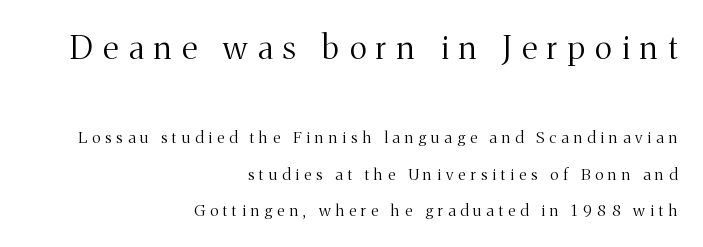
These lines have a slow, spaced-out rhythm from letter to letter. The strokes carry an ordinary text weight at most. The rendering uses natural spacing where letterforms have individual widths. The initial chunk of copy outweighs the following chunk in type size.
